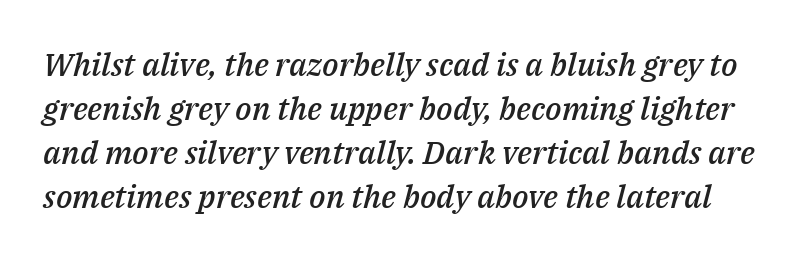
Q: Is the text bold? A: Semi-bold.
Q: Is the text italic (slanted)? A: Yes, it leans right by about 14 degrees.
Q: Is the text underlined? A: No.
Q: Is the spacing between letters normal or unusually wide? A: Normal.
Q: Is the spacing between lines tight, normal or loose? A: Normal.
Q: Width (condensed, normal, or wide)? A: Normal.
Q: Stroke contrast? A: Medium.
Q: x-height? A: Medium.
Q: Monospaced? A: No.
